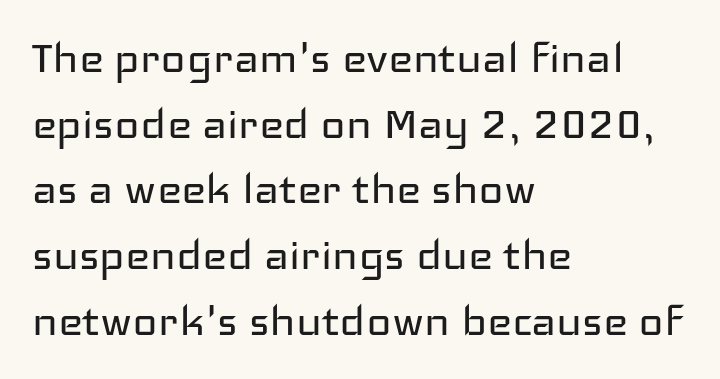
Q: Is the text bold? A: No.
Q: Is the text italic (slanted)? A: No, it is upright.
Q: Is the typeface a serif or a sans-serif typeface? A: Sans-serif.
Q: Is the text underlined? A: No.
Q: How is the paragraph aligned? A: Left-aligned.
Q: Is the spacing between letters normal or unusually wide? A: Normal.
Q: Width (condensed, normal, or wide)? A: Wide.
Q: Stroke contrast? A: Low.
Q: x-height? A: Medium.
Q: Monospaced? A: No.
